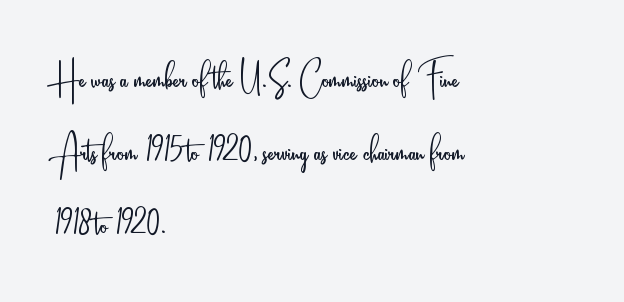
The rows are spaced the way most documents space them. The tracking reads as untouched default to a designer's eye. This rendering employs a face without finishing strokes, i.e., a sans-serif. The face used here is proportionally spaced, like ordinary book or web type. This is not heavy type; no bold has been used.
